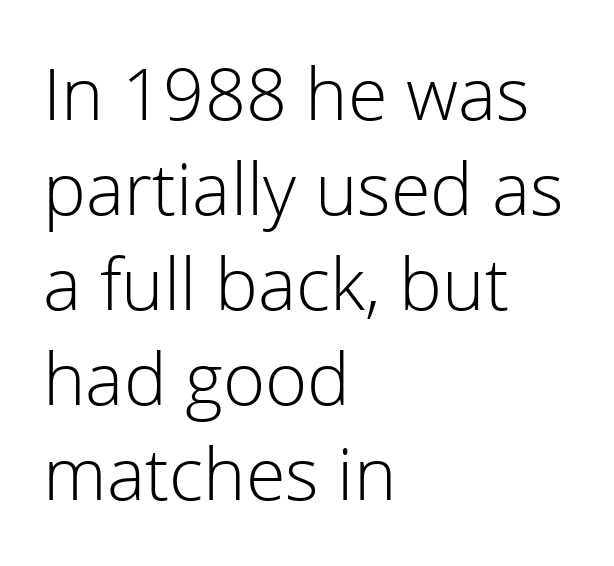
The image shows 72 px light sans-serif type, upright; set left-aligned, normal line spacing (1.32x), normal letter spacing, not underlined; a medium x-height.
